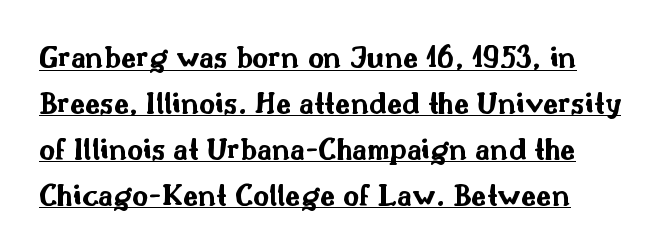
{"serif": "no", "italic": "no", "bold": "yes", "weight": "bold", "width": "wide", "stroke_contrast": "medium", "x_height": "small", "monospaced": "no", "underline": "yes", "line_spacing": "normal", "line_spacing_ratio": 1.48, "letter_spacing": "normal", "letter_spacing_em": 0.0, "glyph_px": 31}
